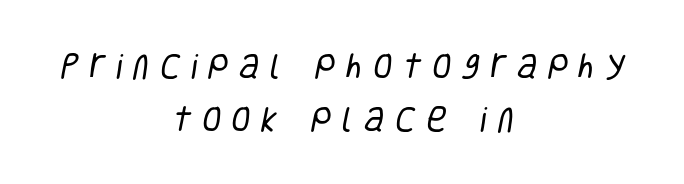
Tracking value appears strongly positive — letters spread wide. The typesetter chose a symmetrical, centered arrangement here. The designer went with a sans here, leaving each stem footless. Think standard paragraph weight, or any step lighter than that.
